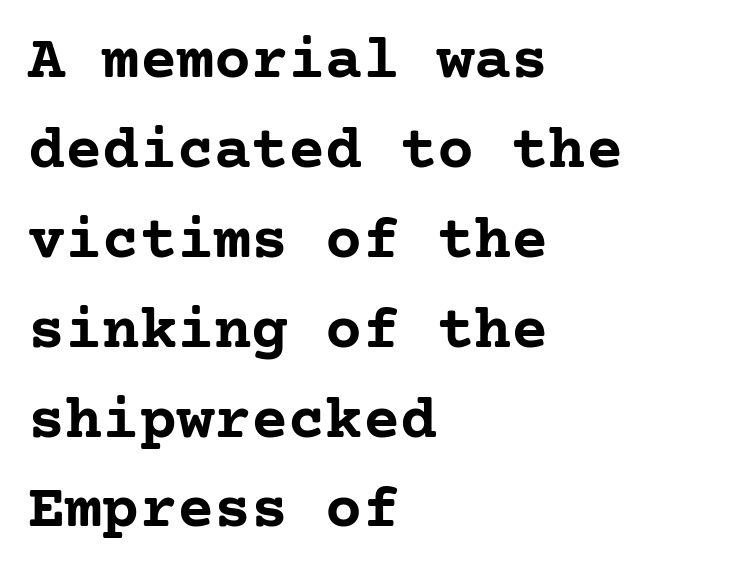
Compared with typical body copy, the letter spacing here is the same. Strong, thick strokes mark this as bold type. Notice how the stems are strictly vertical — no italics here. The face used here is seriffed, in the tradition of book romans. Type without underlining. One glance says typical: line gaps are just what's usual.
